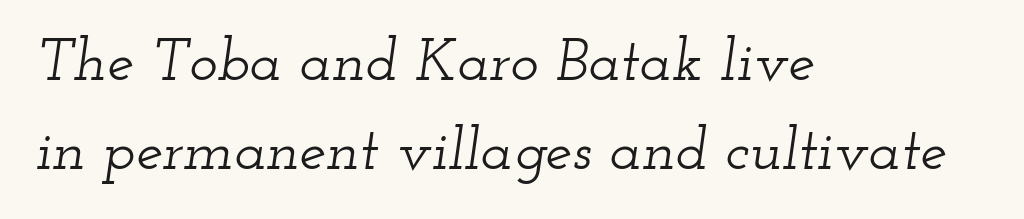
The image shows 60 px wide serif type, italic (leaning right); set left-aligned, normal line spacing (1.48x), normal letter spacing, not underlined; low stroke contrast and a small x-height.
